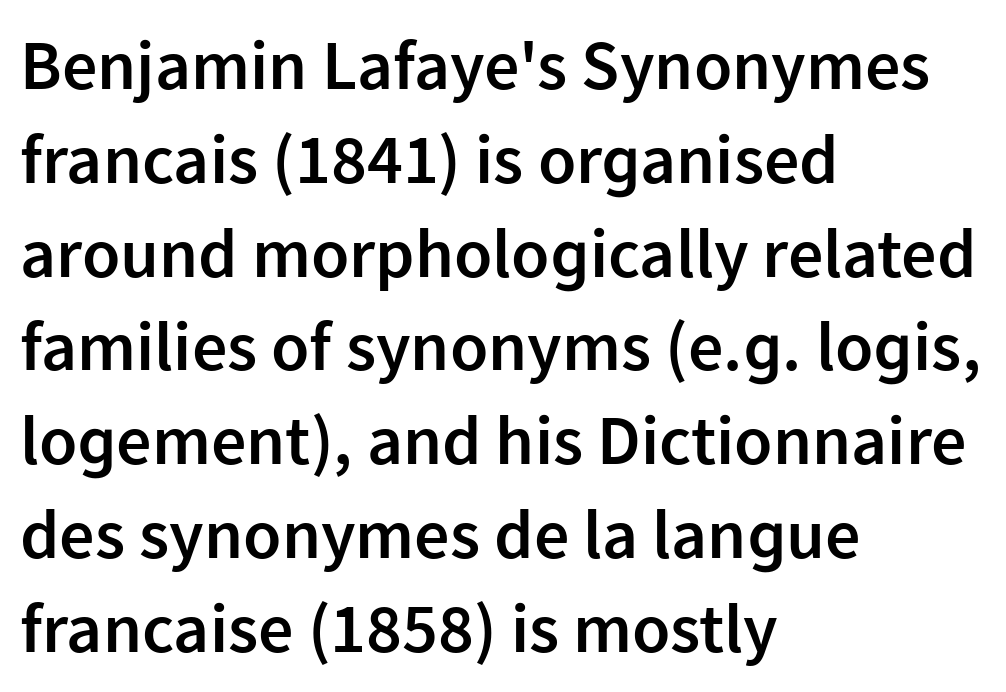
The image shows 70 px semibold sans-serif type, upright; set left-aligned, normal line spacing (1.34x), normal letter spacing, not underlined; low stroke contrast and a medium x-height.
